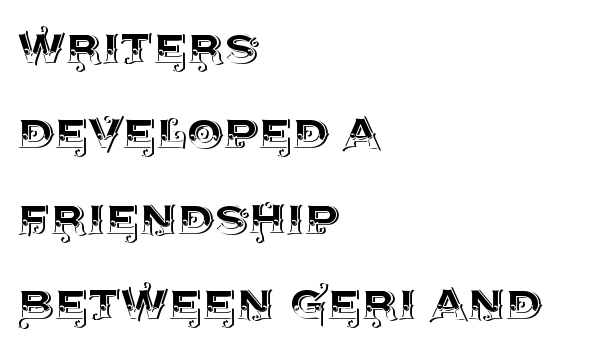
Tall strokes in this sample are plumb rather than angled. Letter spacing: default. Each letter keeps its own natural width here, so spacing adapts to shape. Regarding leading, the lines here are spaced in the standard way. Descenders are the only things crossing below the line. The paragraph has a hard left edge and a soft right edge.
